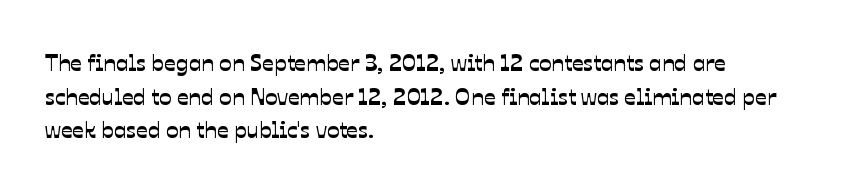
Look at the tracking — it's just the regular setting, nothing added. Any mark beneath the type? The region is blank. Does the copy run flush right? No — it runs flush left. One glance says typical: line gaps are just what's usual.
